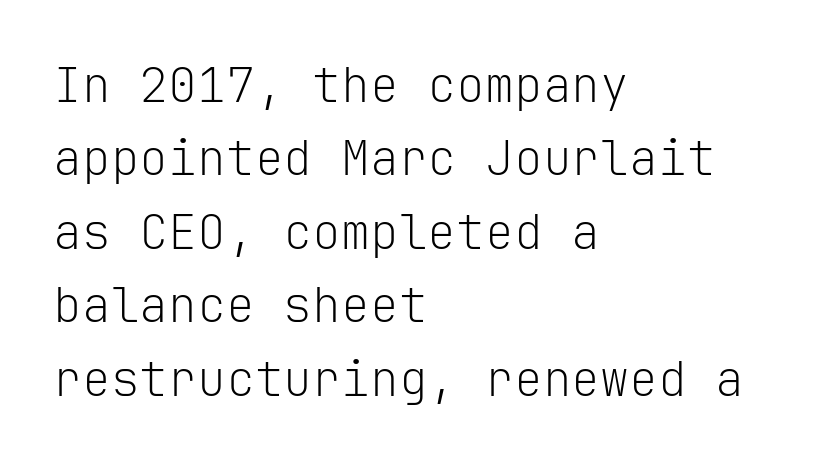
Serif or sans? Sans — the stroke terminals are bare. Horizontal bands of white between lines are of average thickness. The font is comparable to plain body text, perhaps lighter. Clear beneath every line of the passage. Does extra space separate the letters? No, they use regular spacing.
